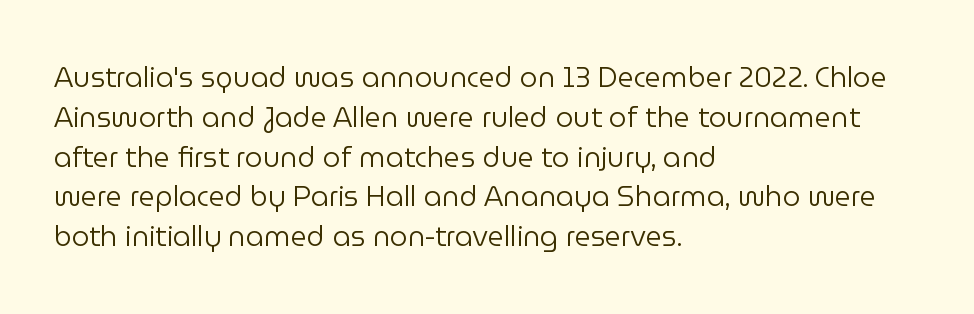
Q: Is the text bold? A: No.
Q: Is the text italic (slanted)? A: No, it is upright.
Q: Is the typeface a serif or a sans-serif typeface? A: Sans-serif.
Q: Is the text underlined? A: No.
Q: How is the paragraph aligned? A: Left-aligned.
Q: Is the spacing between letters normal or unusually wide? A: Normal.
Q: Is the spacing between lines tight, normal or loose? A: Normal.
Q: Width (condensed, normal, or wide)? A: Normal.
Q: Stroke contrast? A: Low.
Q: x-height? A: Medium.
Q: Monospaced? A: No.
